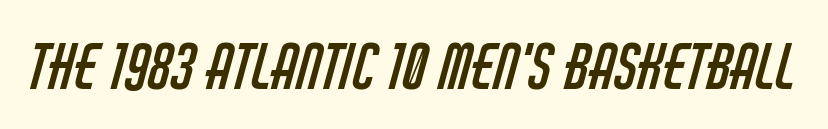
No extra ink here — the face is not bold. The rendering uses natural spacing where letterforms have individual widths. A clean baseline with only descenders dipping below it. The face used here is rendered with its standard letterfit. Grotesque or geometric, the face here clearly has no serifs.
